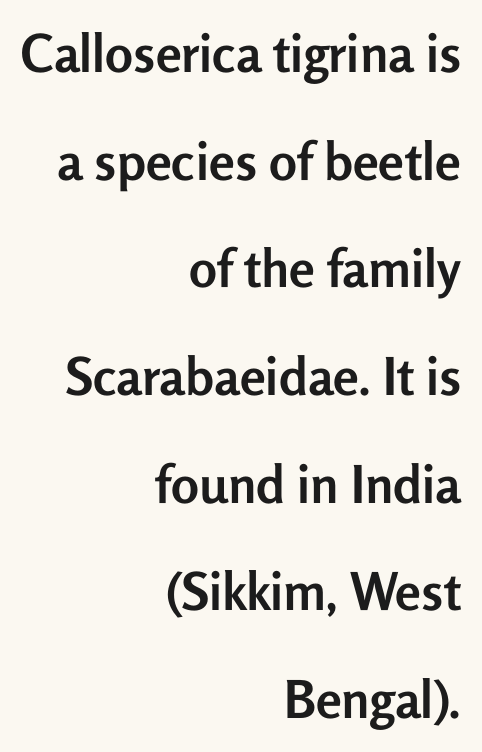
Typographic density is high because the face is bold. Nope, not italic — everything's standing straight. The area under the type is left untouched. The passage shown is typed in a proportional face where columns would drift. No feet cap the strokes, marking this as sans-serif type.
